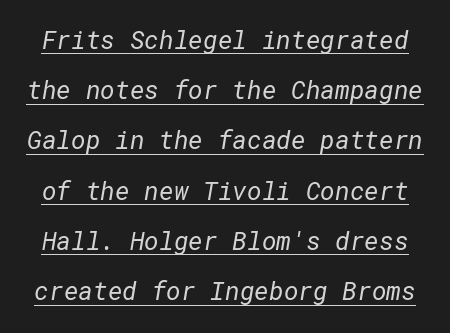
The designer dialed line spacing up above the default. Check the space under the baseline: a stroke is drawn there. Nobody touched the tracking dial on this one. Unbolded letterforms with no extra heft.
